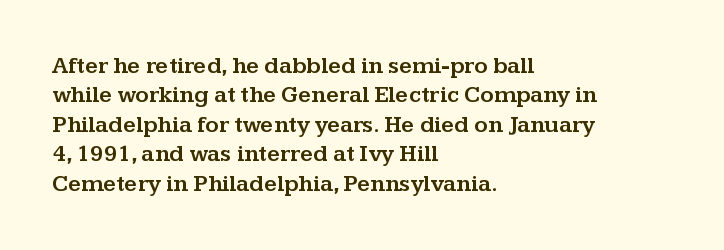
One-word summary of the alignment: left. Posture: vertical. The tracking reads as untouched default to a designer's eye. Each row of text sits above clean, open space. Does the leading feel generous? No, just average.
